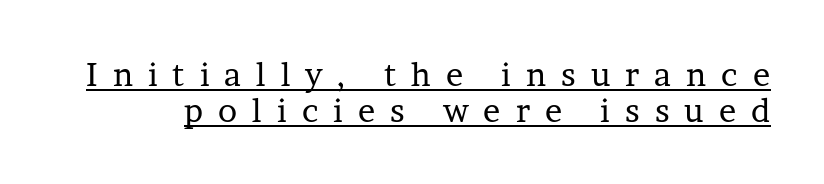
{"serif": "yes", "italic": "no", "bold": "no", "weight": "regular", "width": "normal", "stroke_contrast": "low", "x_height": "medium", "monospaced": "no", "underline": "yes", "line_spacing": "tight", "line_spacing_ratio": 1.12, "letter_spacing": "wide", "letter_spacing_em": 0.47, "glyph_px": 32}
